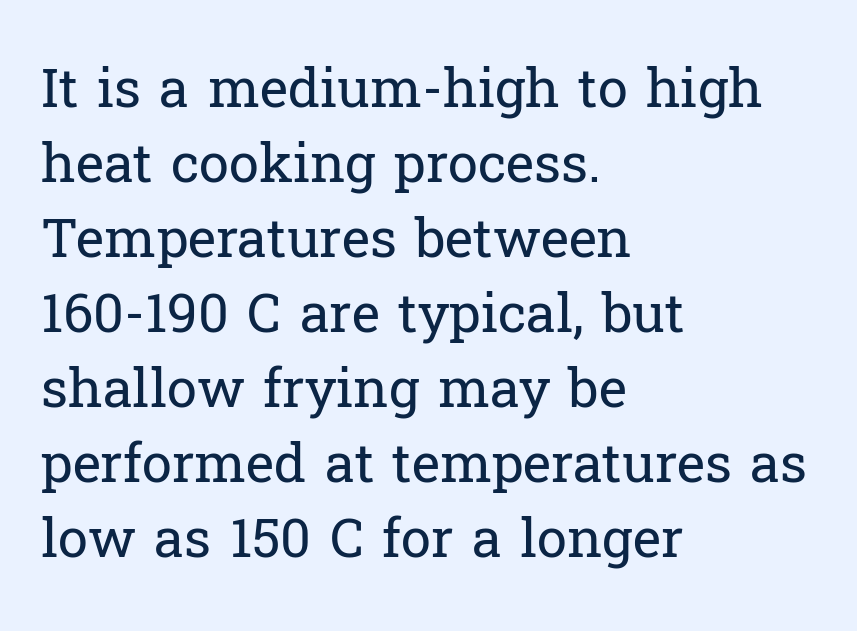
Q: Is the text bold? A: No.
Q: Is the text italic (slanted)? A: No, it is upright.
Q: Is the typeface a serif or a sans-serif typeface? A: Serif.
Q: Is the text underlined? A: No.
Q: How is the paragraph aligned? A: Left-aligned.
Q: Is the spacing between letters normal or unusually wide? A: Normal.
Q: Is the spacing between lines tight, normal or loose? A: Normal.
Q: Width (condensed, normal, or wide)? A: Normal.
Q: Stroke contrast? A: Low.
Q: x-height? A: Medium.
Q: Monospaced? A: No.
